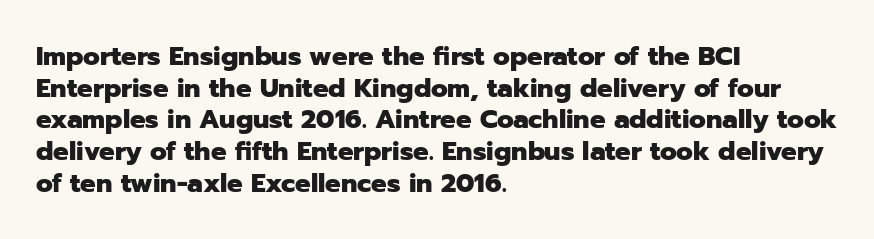
Q: Is the text bold? A: Yes.
Q: Is the text italic (slanted)? A: No, it is upright.
Q: Is the text underlined? A: No.
Q: How is the paragraph aligned? A: Left-aligned.
Q: Is the spacing between letters normal or unusually wide? A: Normal.
